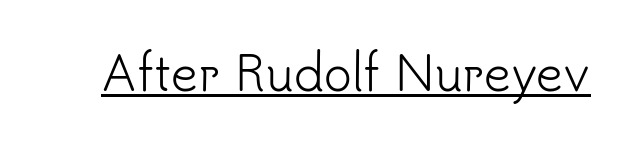
The specimen includes a rule beneath the text block's lines. This sample uses plain, unmodified letter spacing. Posture: vertical. The letters advance in unequal steps, a hallmark of proportional type.
